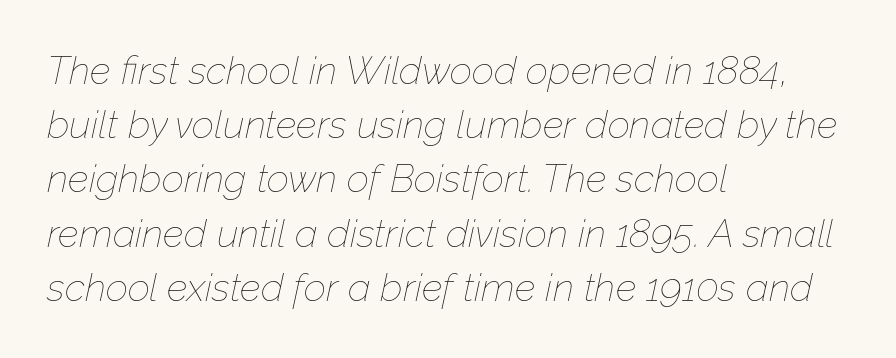
{"italic": "yes", "lean": "right", "slant_degrees": 12, "bold": "no", "weight": "thin", "width": "normal", "stroke_contrast": "low", "x_height": "medium", "monospaced": "no", "underline": "no", "align": "left", "line_spacing": "normal", "line_spacing_ratio": 1.39, "letter_spacing": "normal", "letter_spacing_em": 0.0, "glyph_px": 39}
